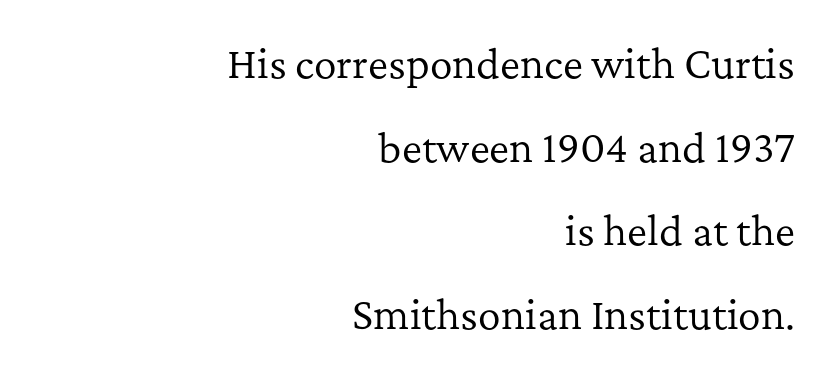
{"serif": "yes", "italic": "no", "bold": "no", "weight": "regular", "width": "normal", "stroke_contrast": "low", "x_height": "medium", "monospaced": "no", "underline": "no", "align": "right", "line_spacing": "loose", "line_spacing_ratio": 2.2, "letter_spacing": "normal", "letter_spacing_em": 0.0, "glyph_px": 38}
